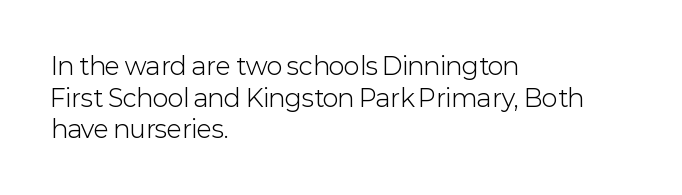
The image shows 24 px text type, upright; set left-aligned, normal line spacing (1.32x), normal letter spacing, not underlined.
